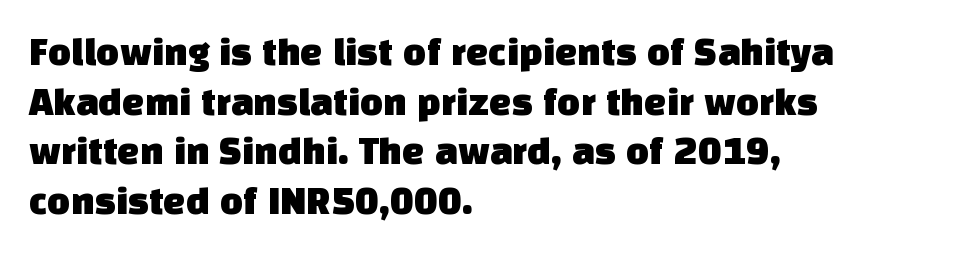
The image shows 40 px sans-serif type; set left-aligned, line spacing 1.24x, normal letter spacing, not underlined; low stroke contrast and a large x-height.
